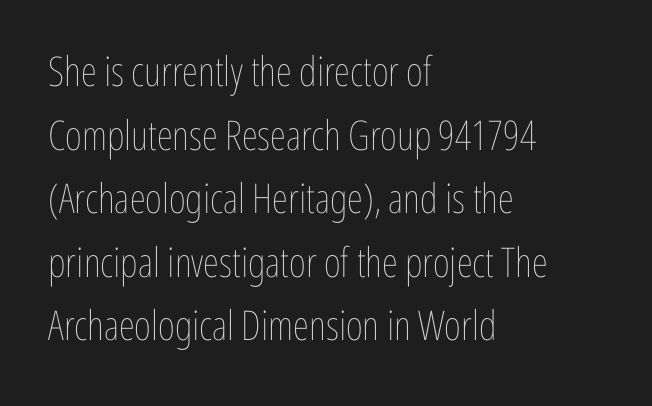
The image shows 41 px thin, condensed type, upright; set left-aligned, normal line spacing (1.55x), normal letter spacing, not underlined; low stroke contrast and a medium x-height.
